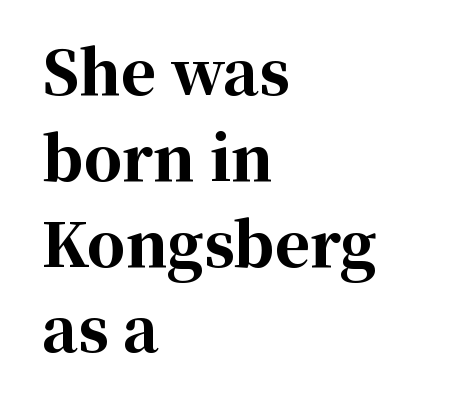
Q: Is the text bold? A: Yes.
Q: Is the text italic (slanted)? A: No, it is upright.
Q: Is the typeface a serif or a sans-serif typeface? A: Serif.
Q: Is the text underlined? A: No.
Q: How is the paragraph aligned? A: Left-aligned.
Q: Is the spacing between letters normal or unusually wide? A: Normal.
Q: Is the spacing between lines tight, normal or loose? A: Normal.
Q: Width (condensed, normal, or wide)? A: Normal.
Q: Stroke contrast? A: High.
Q: x-height? A: Medium.
Q: Monospaced? A: No.
